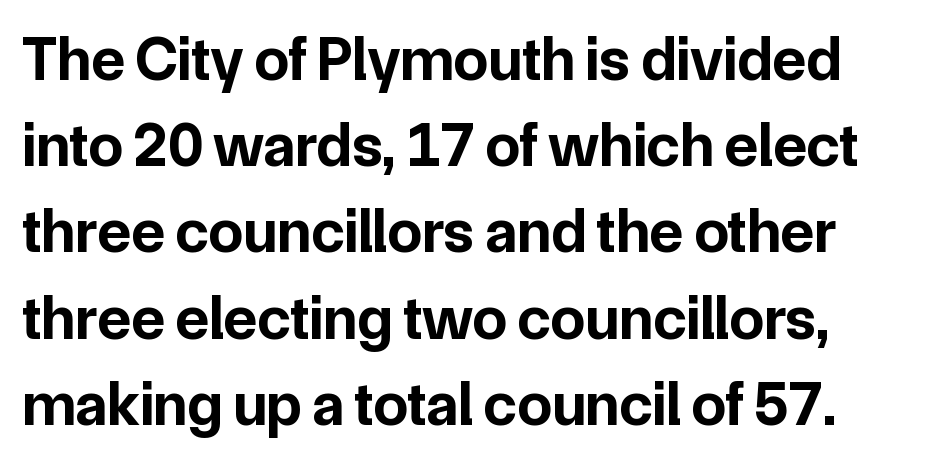
The image shows 62 px bold sans-serif type, upright; set left-aligned, normal line spacing (1.39x), normal letter spacing, not underlined; low stroke contrast and a medium x-height.
